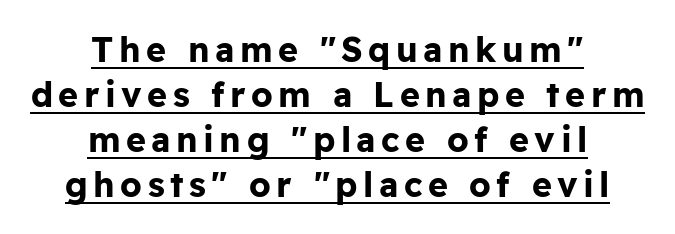
A typesetter would label this face a sans. Bold? Absolutely — the strokes are thick and heavy. Think of a printed novel: that variable character pitch is what you see here. The rendering uses the underline text-decoration. The rows are spaced the way most documents space them. The setting favours the middle, as headings and verse often do.
